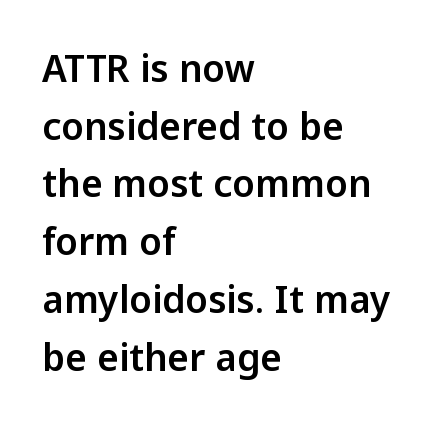
Posture: upright roman. The typesetter chose a ragged-right arrangement here. Letter spacing: default. The characters display no serif detailing; their extremities are plain.
